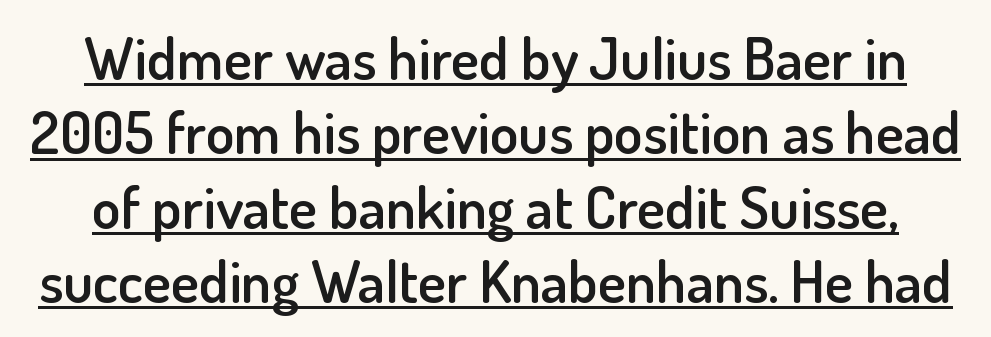
The specimen reads as upright at a glance. Bold? Not quite — semibold, heavier than regular but stopping short. You could not count columns in this text — the font is proportionally spaced. Successive baselines arrive at the customary interval. The rendering shows plain stroke endings on the letterforms — a sans-serif design.
